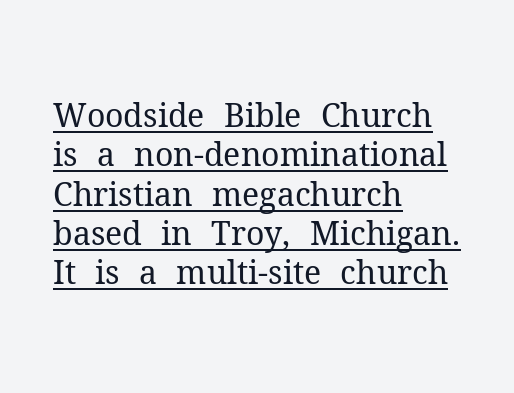
Q: Is the text bold? A: No.
Q: Is the text italic (slanted)? A: No, it is upright.
Q: Is the typeface a serif or a sans-serif typeface? A: Serif.
Q: Is the text underlined? A: Yes.
Q: How is the paragraph aligned? A: Left-aligned.
Q: Is the spacing between letters normal or unusually wide? A: Normal.
Q: Width (condensed, normal, or wide)? A: Normal.
Q: Stroke contrast? A: Medium.
Q: x-height? A: Medium.
Q: Monospaced? A: No.
